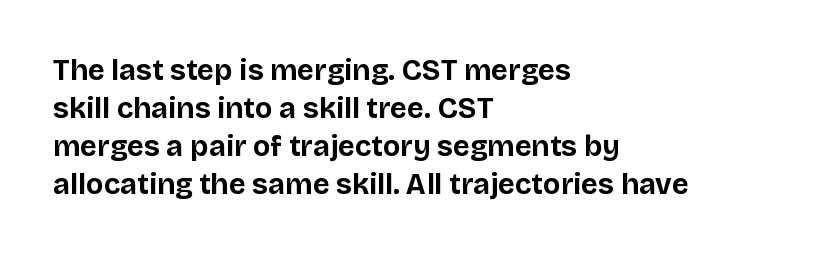
Q: Is the text bold? A: Yes.
Q: Is the text italic (slanted)? A: No, it is upright.
Q: Is the typeface a serif or a sans-serif typeface? A: Sans-serif.
Q: Is the text underlined? A: No.
Q: How is the paragraph aligned? A: Left-aligned.
Q: Is the spacing between letters normal or unusually wide? A: Normal.
Q: Is the spacing between lines tight, normal or loose? A: Normal.
Q: Width (condensed, normal, or wide)? A: Normal.
Q: Stroke contrast? A: Low.
Q: x-height? A: Large.
Q: Monospaced? A: No.
